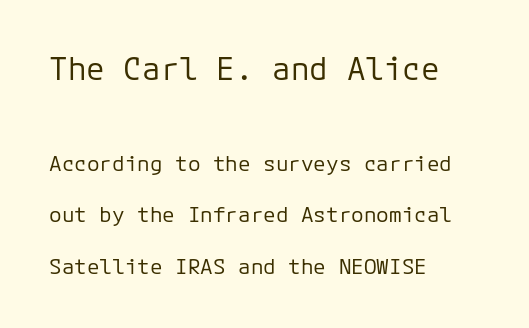
Q: Is the text bold? A: No.
Q: Is the text italic (slanted)? A: No, it is upright.
Q: Is the typeface a serif or a sans-serif typeface? A: Sans-serif.
Q: Is the text underlined? A: No.
Q: How is the paragraph aligned? A: Left-aligned.
Q: Is the spacing between letters normal or unusually wide? A: Normal.
Q: Is the spacing between lines tight, normal or loose? A: Loose.
Q: Which block of text is set in a larger size, the first (top) or the second (bottom)? A: The first (top) one.
Q: Width (condensed, normal, or wide)? A: Normal.
Q: Stroke contrast? A: Low.
Q: x-height? A: Medium.
